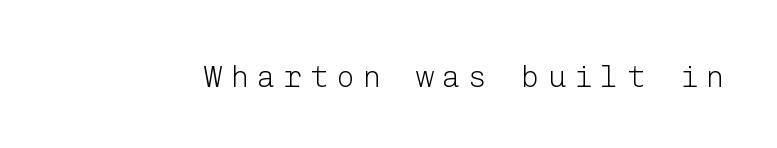
{"serif": "no", "italic": "no", "bold": "no", "weight": "light", "width": "normal", "stroke_contrast": "low", "x_height": "medium", "underline": "no", "letter_spacing": "wide", "letter_spacing_em": 0.28, "glyph_px": 30}
